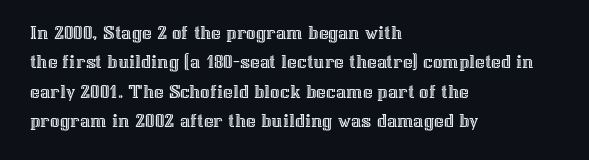
Q: Is the text italic (slanted)? A: No, it is upright.
Q: Is the text underlined? A: No.
Q: How is the paragraph aligned? A: Left-aligned.
Q: Is the spacing between letters normal or unusually wide? A: Normal.
Q: Is the spacing between lines tight, normal or loose? A: Normal.
